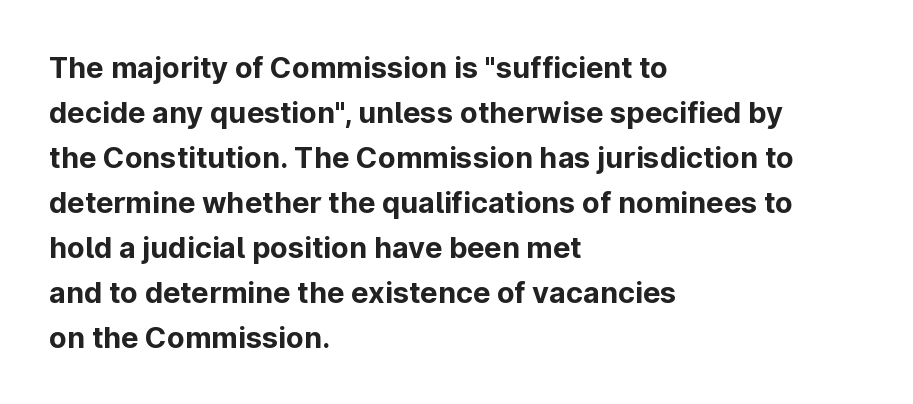
The image shows 29 px bold sans-serif type, upright; set left-aligned, normal line spacing (1.55x), normal letter spacing, not underlined; low stroke contrast and a medium x-height.
